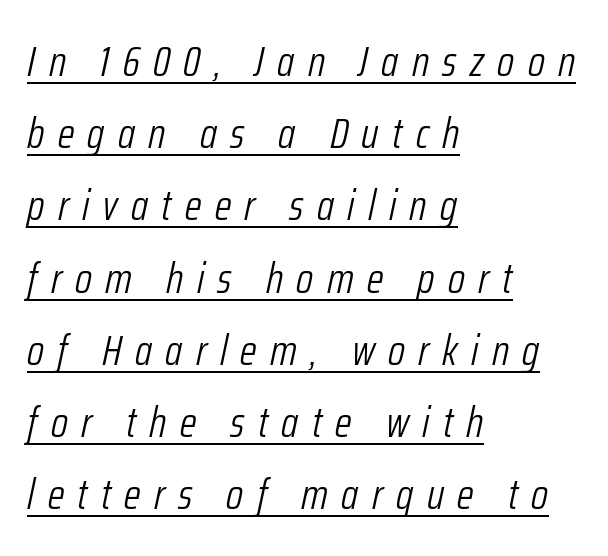
Q: Is the text bold? A: No.
Q: Is the text italic (slanted)? A: Yes, it leans right by about 12 degrees.
Q: Is the text underlined? A: Yes.
Q: How is the paragraph aligned? A: Left-aligned.
Q: Is the spacing between letters normal or unusually wide? A: Unusually wide.
Q: Is the spacing between lines tight, normal or loose? A: Normal.
Q: Width (condensed, normal, or wide)? A: Condensed.
Q: Stroke contrast? A: Low.
Q: x-height? A: Medium.
Q: Monospaced? A: No.
